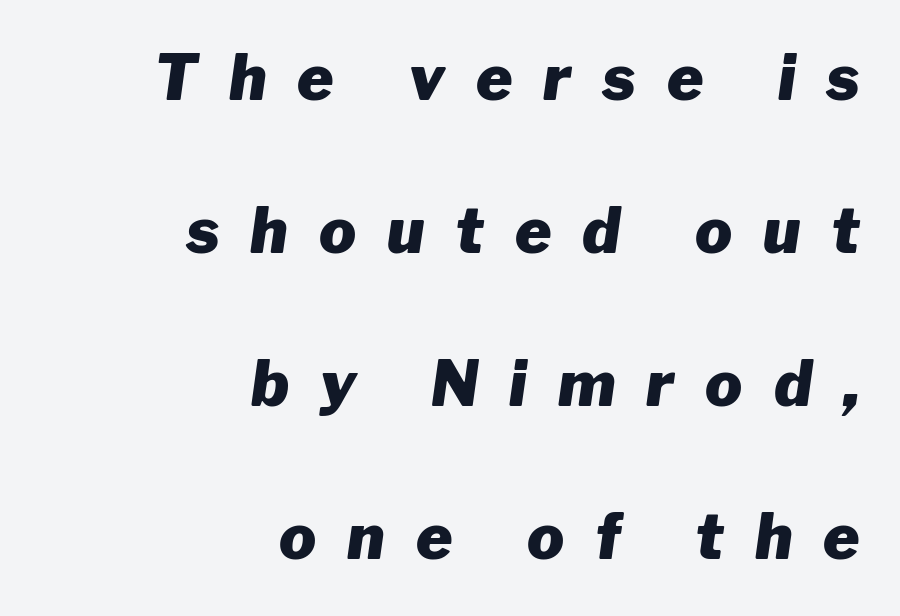
Q: Is the text bold? A: Yes.
Q: Is the text italic (slanted)? A: Yes, it leans right by about 8 degrees.
Q: Is the text underlined? A: No.
Q: How is the paragraph aligned? A: Right-aligned.
Q: Is the spacing between letters normal or unusually wide? A: Unusually wide.
Q: Is the spacing between lines tight, normal or loose? A: Loose.
Q: Width (condensed, normal, or wide)? A: Normal.
Q: Stroke contrast? A: Low.
Q: x-height? A: Medium.
Q: Monospaced? A: No.
